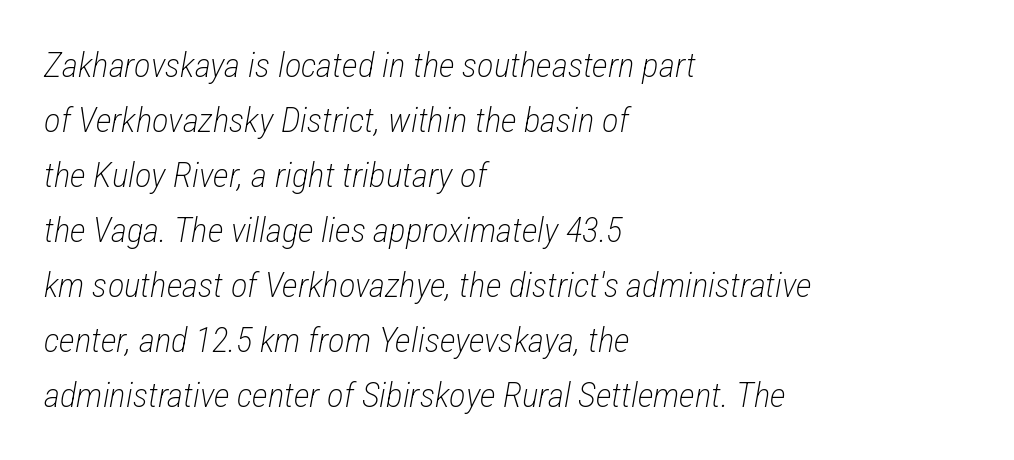
Q: Is the text bold? A: No.
Q: Is the text italic (slanted)? A: Yes, it leans right by about 12 degrees.
Q: Is the text underlined? A: No.
Q: How is the paragraph aligned? A: Left-aligned.
Q: Is the spacing between letters normal or unusually wide? A: Normal.
Q: Is the spacing between lines tight, normal or loose? A: Normal.
Q: Width (condensed, normal, or wide)? A: Condensed.
Q: Stroke contrast? A: Low.
Q: x-height? A: Medium.
Q: Monospaced? A: No.
